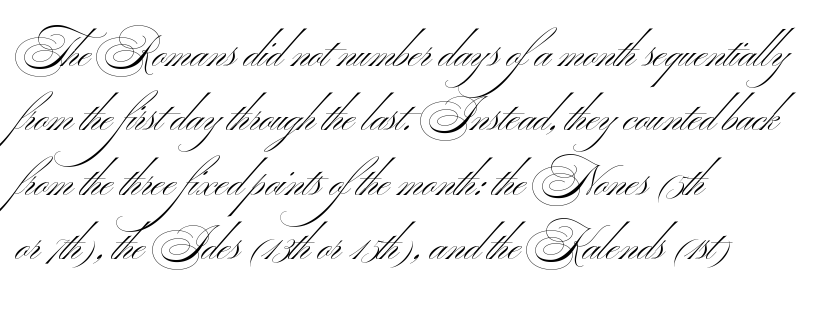
Weight: not bold — regular or lighter. Short and long lines alike share a common starting point at left. No feet cap the strokes, marking this as sans-serif type. Letter spacing: default. Each letter keeps its own natural width here, so spacing adapts to shape. The designer left line spacing at the default.
